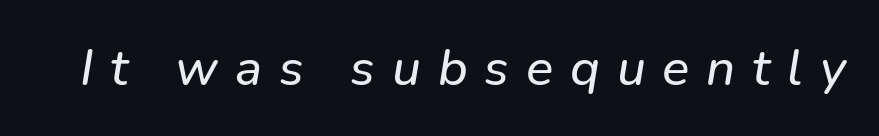
Q: Is the typeface a serif or a sans-serif typeface? A: Sans-serif.
Q: Is the text underlined? A: No.
Q: Is the spacing between letters normal or unusually wide? A: Unusually wide.
Q: Width (condensed, normal, or wide)? A: Normal.
Q: Stroke contrast? A: Low.
Q: x-height? A: Medium.
Q: Monospaced? A: No.
